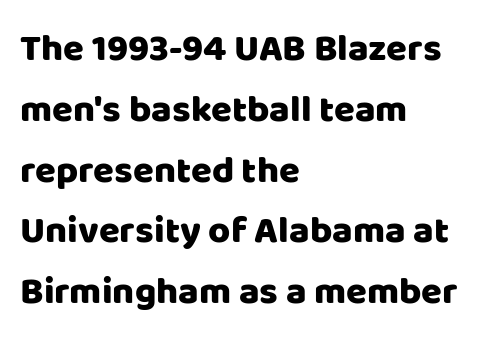
Q: Is the text italic (slanted)? A: No, it is upright.
Q: Is the typeface a serif or a sans-serif typeface? A: Sans-serif.
Q: Is the text underlined? A: No.
Q: How is the paragraph aligned? A: Left-aligned.
Q: Is the spacing between letters normal or unusually wide? A: Normal.
Q: Is the spacing between lines tight, normal or loose? A: Normal.
Q: Width (condensed, normal, or wide)? A: Normal.
Q: Stroke contrast? A: Low.
Q: x-height? A: Large.
Q: Monospaced? A: No.
